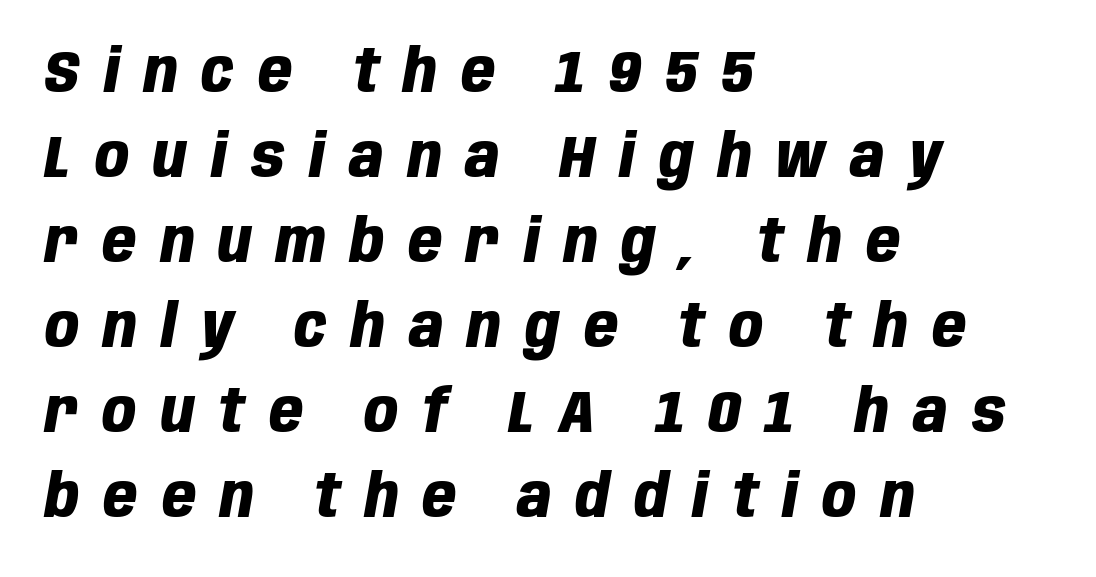
Q: Is the text bold? A: Yes.
Q: Is the text italic (slanted)? A: Yes, it leans right by about 10 degrees.
Q: Is the text underlined? A: No.
Q: How is the paragraph aligned? A: Left-aligned.
Q: Is the spacing between letters normal or unusually wide? A: Unusually wide.
Q: Is the spacing between lines tight, normal or loose? A: Normal.
Q: Width (condensed, normal, or wide)? A: Condensed.
Q: Stroke contrast? A: Low.
Q: x-height? A: Large.
Q: Monospaced? A: No.
